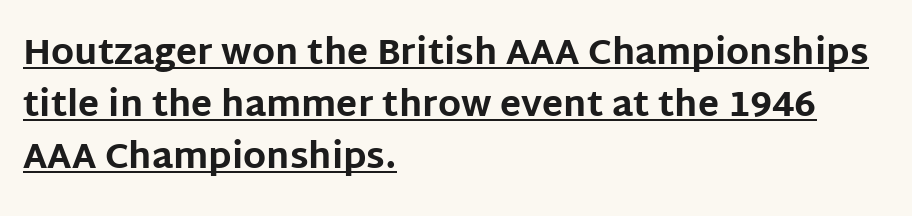
The image shows 35 px bold sans-serif type, upright; set left-aligned, normal line spacing (1.49x), normal letter spacing, underlined; low stroke contrast and a large x-height.
